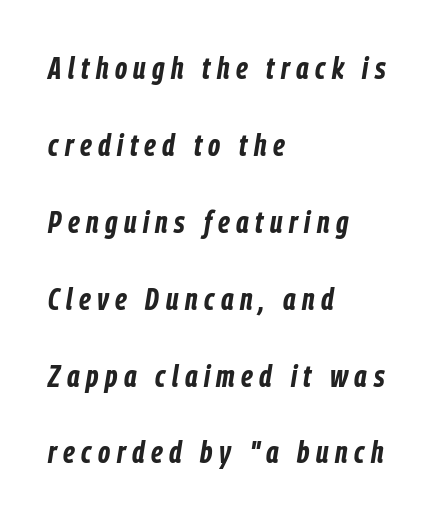
The image shows 31 px bold, condensed type, italic (leaning right); set left-aligned, loose line spacing (2.48x), unusually wide letter spacing (+0.21 em), not underlined; low stroke contrast and a medium x-height.
